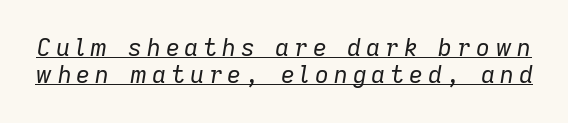
{"italic": "yes", "lean": "right", "slant_degrees": 9, "bold": "no", "underline": "yes", "line_spacing": "tight", "line_spacing_ratio": 1.13, "letter_spacing": "wide", "letter_spacing_em": 0.21, "glyph_px": 24}
